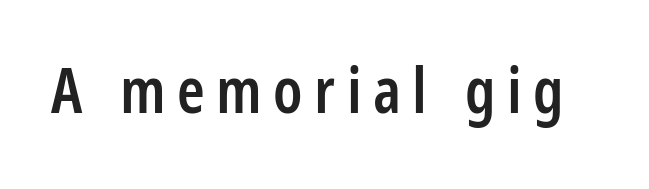
Q: Is the text bold? A: Semi-bold.
Q: Is the text italic (slanted)? A: No, it is upright.
Q: Is the typeface a serif or a sans-serif typeface? A: Sans-serif.
Q: Is the text underlined? A: No.
Q: Width (condensed, normal, or wide)? A: Condensed.
Q: Stroke contrast? A: Low.
Q: x-height? A: Large.
Q: Monospaced? A: No.
